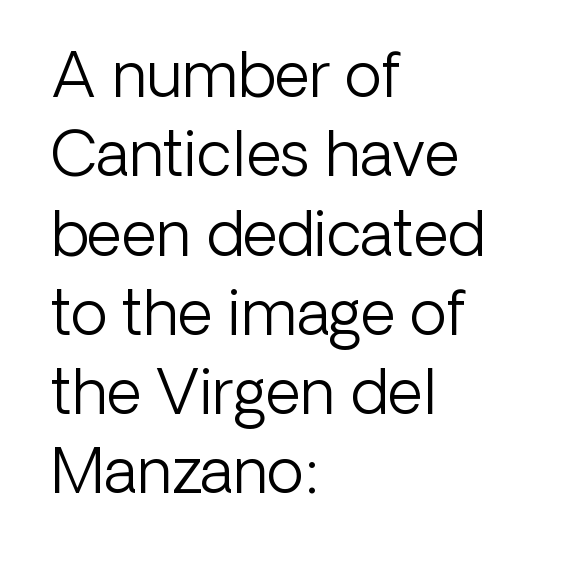
The image shows 61 px light sans-serif type, upright; set left-aligned, normal line spacing (1.3x), normal letter spacing, not underlined; low stroke contrast and a medium x-height.
